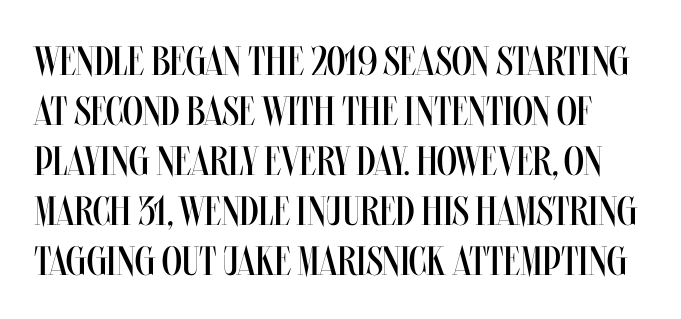
{"italic": "no", "bold": "no", "weight": "regular", "width": "condensed", "stroke_contrast": "medium", "x_height": "large", "monospaced": "no", "underline": "no", "line_spacing_ratio": 1.22, "letter_spacing": "normal", "letter_spacing_em": 0.0, "glyph_px": 41}
